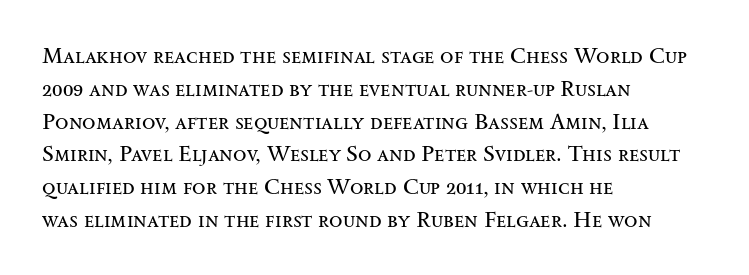
Descender tails drop into unmarked territory. Vertically, the passage feels balanced, rows spaced as you'd expect. The typesetter chose a ragged-right arrangement here. The typography opts for an upright posture over an oblique one. The rendering keeps characters at their native spacing. Stroke mass is kept to a normal reading level or below.
